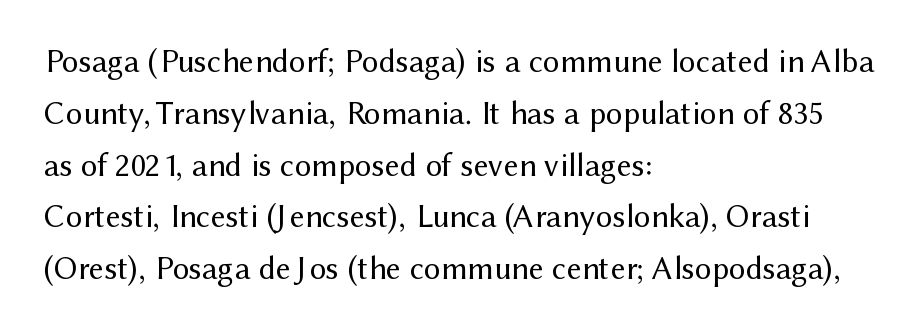
{"serif": "no", "italic": "no", "bold": "no", "weight": "regular", "width": "normal", "stroke_contrast": "medium", "x_height": "medium", "monospaced": "no", "underline": "no", "align": "left", "line_spacing": "normal", "line_spacing_ratio": 1.57, "letter_spacing": "normal", "letter_spacing_em": 0.0, "glyph_px": 33}
